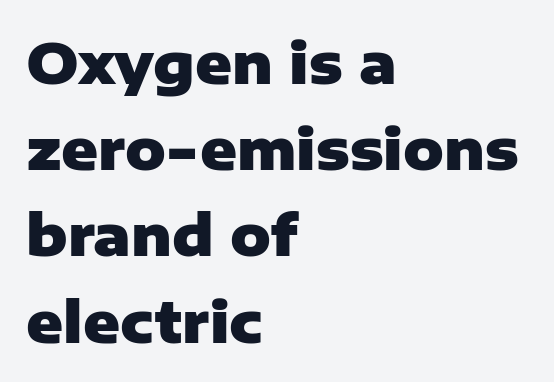
Designer's note — italics off, roman on. The letters advance in unequal steps, a hallmark of proportional type. Here the glyphs are tracked normally, forming tight word shapes. Caption: bold face, heavy strokes.
